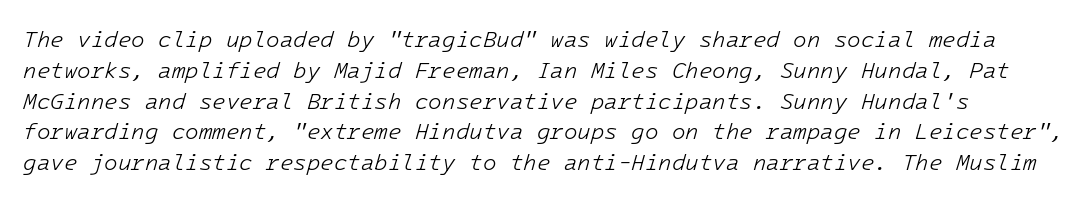
Q: Is the text bold? A: No.
Q: Is the text italic (slanted)? A: Yes, it leans right by about 16 degrees.
Q: Is the text underlined? A: No.
Q: Is the spacing between letters normal or unusually wide? A: Normal.
Q: Is the spacing between lines tight, normal or loose? A: Normal.
